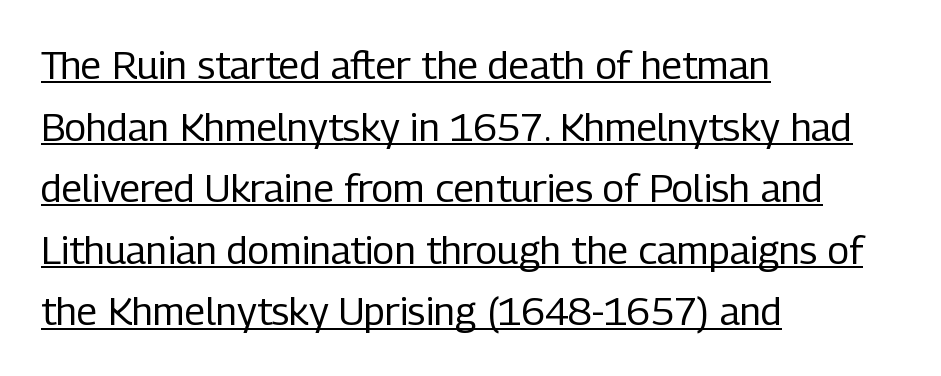
The image shows 39 px regular-weight, condensed sans-serif type, upright; set left-aligned, normal line spacing (1.58x), normal letter spacing, underlined; low stroke contrast and a medium x-height.
